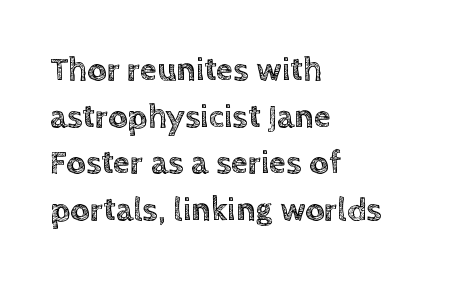
{"italic": "no", "width": "normal", "x_height": "large", "monospaced": "no", "underline": "no", "align": "left", "line_spacing": "normal", "line_spacing_ratio": 1.37, "letter_spacing": "normal", "letter_spacing_em": 0.0, "glyph_px": 34}
